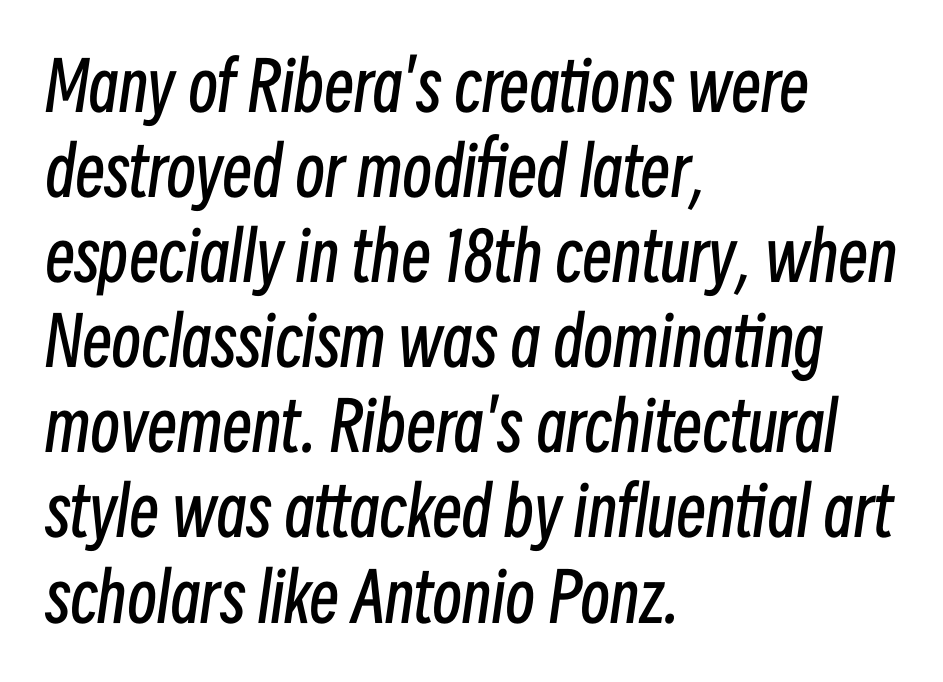
{"italic": "yes", "lean": "right", "slant_degrees": 8, "bold": "no", "weight": "regular", "width": "condensed", "stroke_contrast": "low", "x_height": "medium", "monospaced": "no", "underline": "no", "align": "left", "line_spacing": "normal", "line_spacing_ratio": 1.27, "letter_spacing": "normal", "letter_spacing_em": 0.0, "glyph_px": 67}
